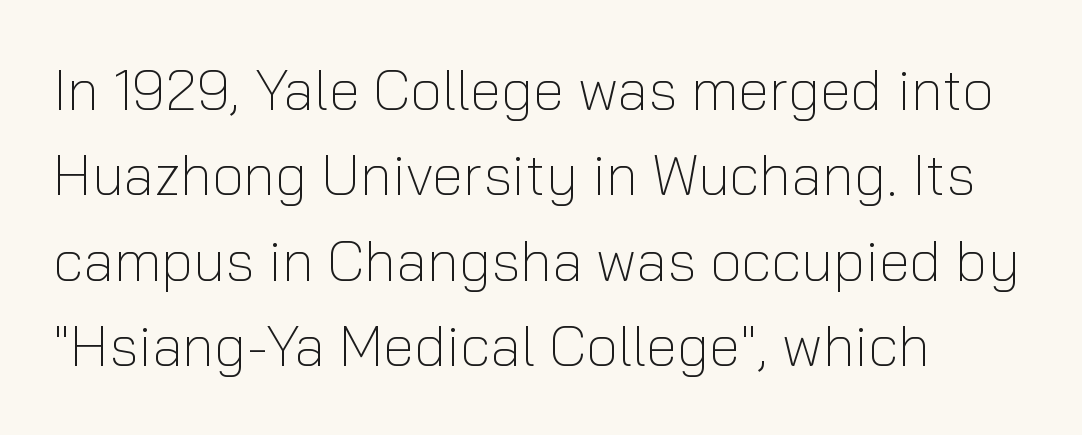
Q: Is the text bold? A: No.
Q: Is the text italic (slanted)? A: No, it is upright.
Q: Is the typeface a serif or a sans-serif typeface? A: Sans-serif.
Q: Is the text underlined? A: No.
Q: How is the paragraph aligned? A: Left-aligned.
Q: Is the spacing between letters normal or unusually wide? A: Normal.
Q: Is the spacing between lines tight, normal or loose? A: Normal.
Q: Width (condensed, normal, or wide)? A: Normal.
Q: Stroke contrast? A: Low.
Q: x-height? A: Medium.
Q: Monospaced? A: No.
